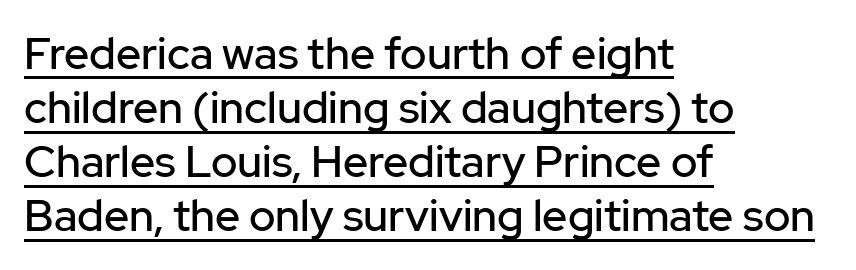
Look at the tracking — it's just the regular setting, nothing added. These lines are rendered in a variable-pitch font. The typography opts for an upright posture over an oblique one. The characters display no serif detailing; their extremities are plain. The specimen includes a rule beneath the text block's lines.
